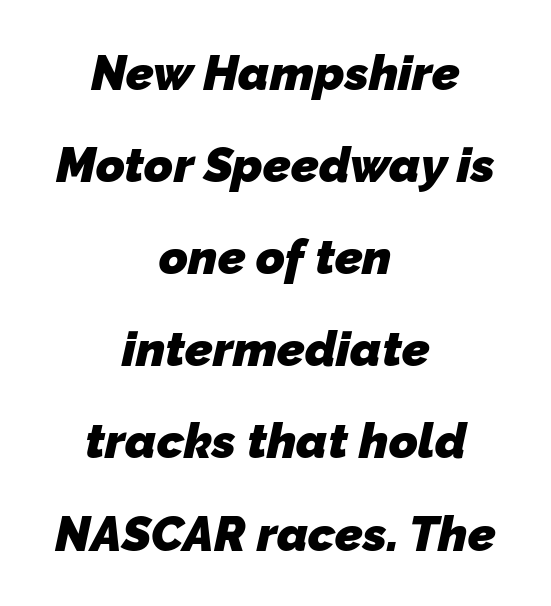
Check the space under the baseline: it is left empty. Proportional: the letters do not fall into vertical columns. I'd call this a sans setting — the letters go barefoot. Strong, thick strokes mark this as bold type. The passage is arranged like a title page — every line centered.
